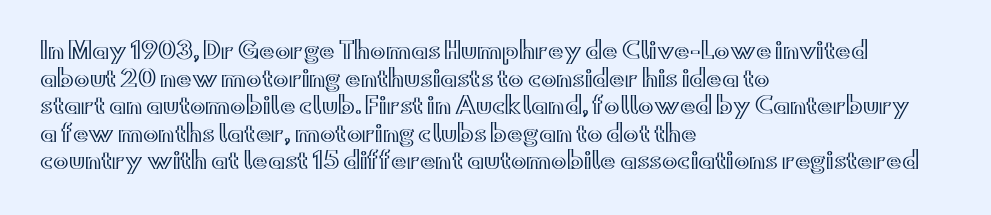
The line texture is even and compact thanks to regular tracking. These lines stack with their left ends in a neat column. The lettering stays uniformly vertical, giving the passage a roman look. Check the space under the baseline: it is left empty.
